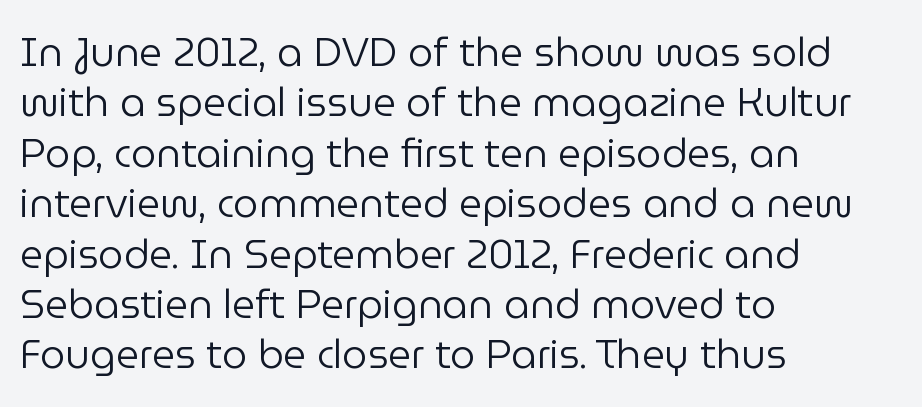
Q: Is the text bold? A: No.
Q: Is the text italic (slanted)? A: No, it is upright.
Q: Is the typeface a serif or a sans-serif typeface? A: Sans-serif.
Q: Is the text underlined? A: No.
Q: How is the paragraph aligned? A: Left-aligned.
Q: Is the spacing between letters normal or unusually wide? A: Normal.
Q: Is the spacing between lines tight, normal or loose? A: Normal.
Q: Width (condensed, normal, or wide)? A: Normal.
Q: Stroke contrast? A: Low.
Q: x-height? A: Medium.
Q: Monospaced? A: No.
